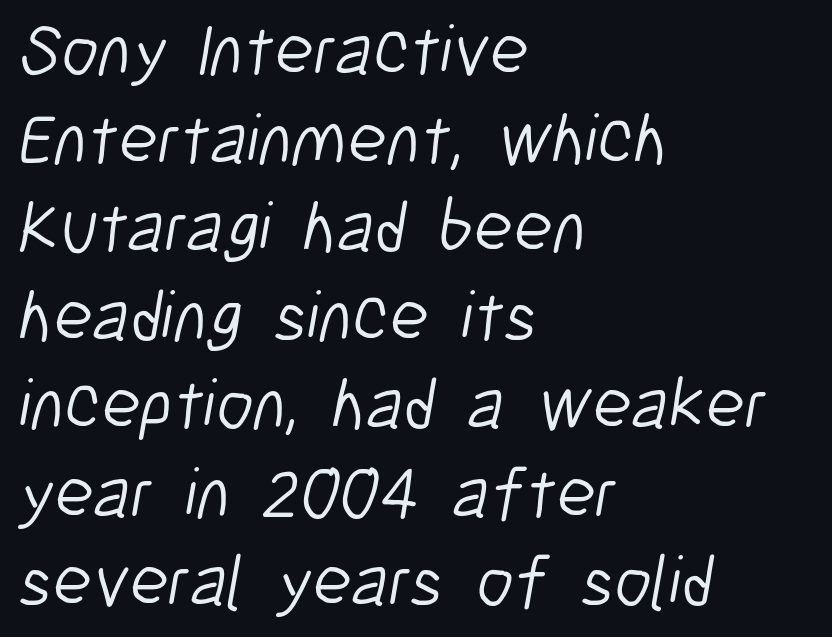
{"serif": "no", "bold": "no", "weight": "light", "width": "condensed", "stroke_contrast": "low", "x_height": "medium", "monospaced": "no", "underline": "no", "align": "left", "line_spacing_ratio": 1.23, "letter_spacing": "normal", "letter_spacing_em": 0.0, "glyph_px": 72}
